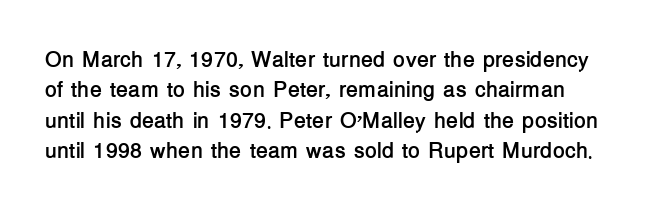
Q: Is the text bold? A: Yes.
Q: Is the text italic (slanted)? A: No, it is upright.
Q: Is the text underlined? A: No.
Q: Is the spacing between letters normal or unusually wide? A: Normal.
Q: Is the spacing between lines tight, normal or loose? A: Normal.
